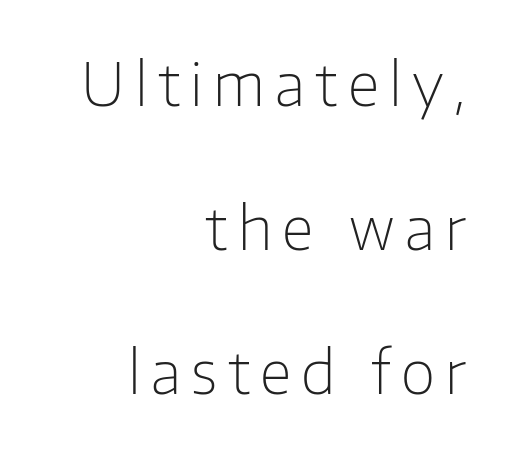
Q: Is the text bold? A: No.
Q: Is the text italic (slanted)? A: No, it is upright.
Q: Is the typeface a serif or a sans-serif typeface? A: Sans-serif.
Q: Is the text underlined? A: No.
Q: How is the paragraph aligned? A: Right-aligned.
Q: Is the spacing between lines tight, normal or loose? A: Loose.
Q: Width (condensed, normal, or wide)? A: Normal.
Q: Stroke contrast? A: Low.
Q: x-height? A: Medium.
Q: Monospaced? A: No.
